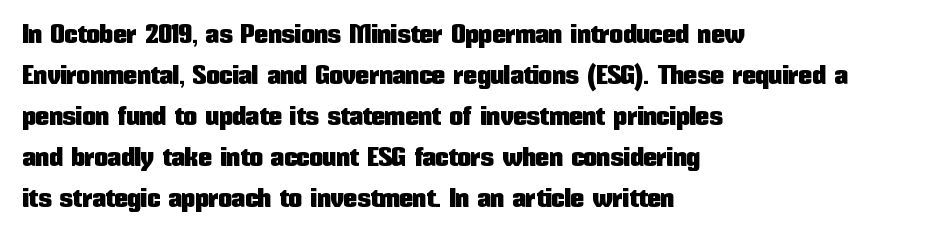
Q: Is the text italic (slanted)? A: No, it is upright.
Q: Is the text underlined? A: No.
Q: How is the paragraph aligned? A: Left-aligned.
Q: Is the spacing between letters normal or unusually wide? A: Normal.
Q: Is the spacing between lines tight, normal or loose? A: Normal.
